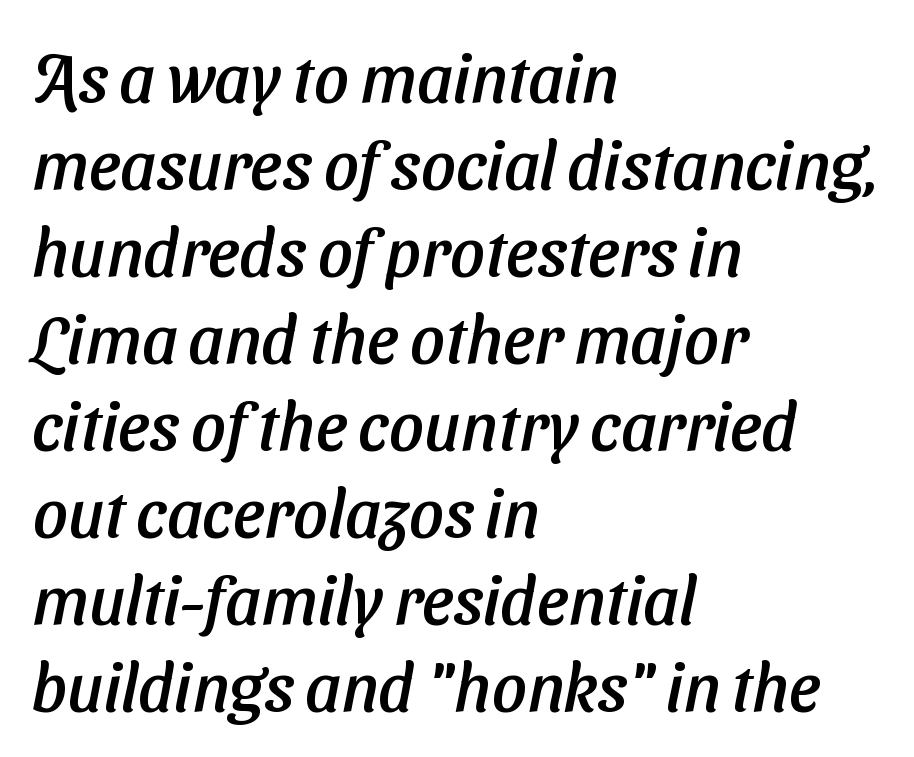
The image shows 68 px sans-serif type; set left-aligned, normal line spacing (1.28x), normal letter spacing, not underlined; low stroke contrast and a medium x-height.
